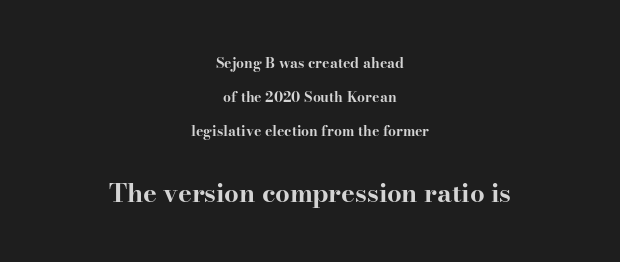
Q: Is the text bold? A: Yes.
Q: Is the text italic (slanted)? A: No, it is upright.
Q: Is the text underlined? A: No.
Q: How is the paragraph aligned? A: Centered.
Q: Is the spacing between letters normal or unusually wide? A: Normal.
Q: Is the spacing between lines tight, normal or loose? A: Loose.
Q: Which block of text is set in a larger size, the first (top) or the second (bottom)? A: The second (bottom) one.
